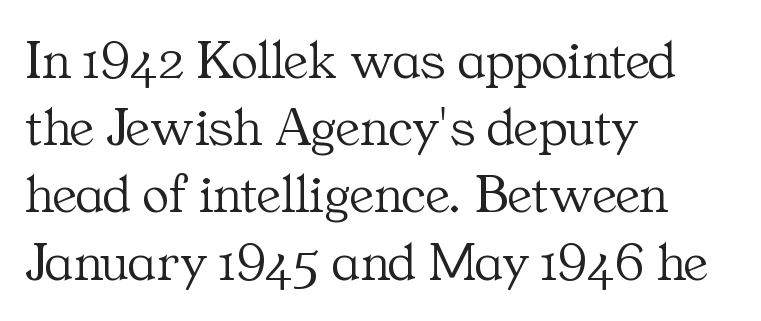
Q: Is the text bold? A: No.
Q: Is the text italic (slanted)? A: No, it is upright.
Q: Is the typeface a serif or a sans-serif typeface? A: Serif.
Q: Is the text underlined? A: No.
Q: How is the paragraph aligned? A: Left-aligned.
Q: Is the spacing between letters normal or unusually wide? A: Normal.
Q: Width (condensed, normal, or wide)? A: Normal.
Q: Stroke contrast? A: Medium.
Q: x-height? A: Medium.
Q: Monospaced? A: No.
